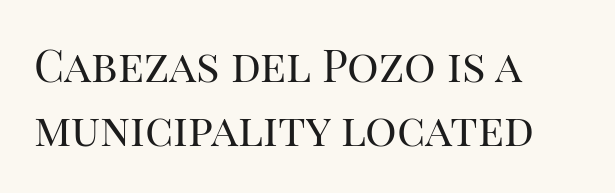
The image shows 44 px regular-weight serif type, upright; set left-aligned, normal line spacing (1.46x), normal letter spacing, not underlined; high stroke contrast and a large x-height.
